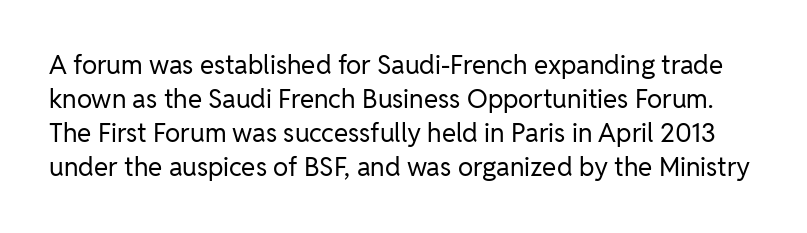
Q: Is the text bold? A: No.
Q: Is the text italic (slanted)? A: No, it is upright.
Q: Is the text underlined? A: No.
Q: Is the spacing between letters normal or unusually wide? A: Normal.
Q: Is the spacing between lines tight, normal or loose? A: Normal.
